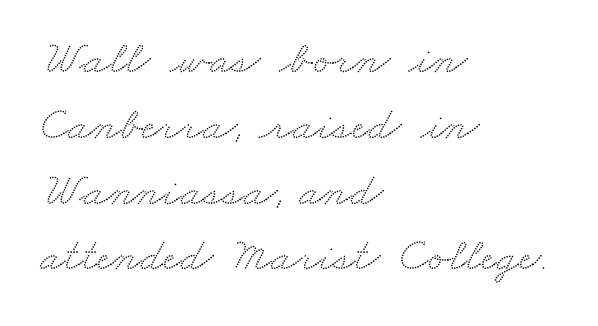
Letters rest on an invisible, unmarked baseline. Teacher's note: observe the even left margin — that is flush-left alignment. The space between consecutive lines is moderate. Nobody touched the tracking dial on this one. Think of a printed novel: that variable character pitch is what you see here. The type family on display is of the serif kind.
